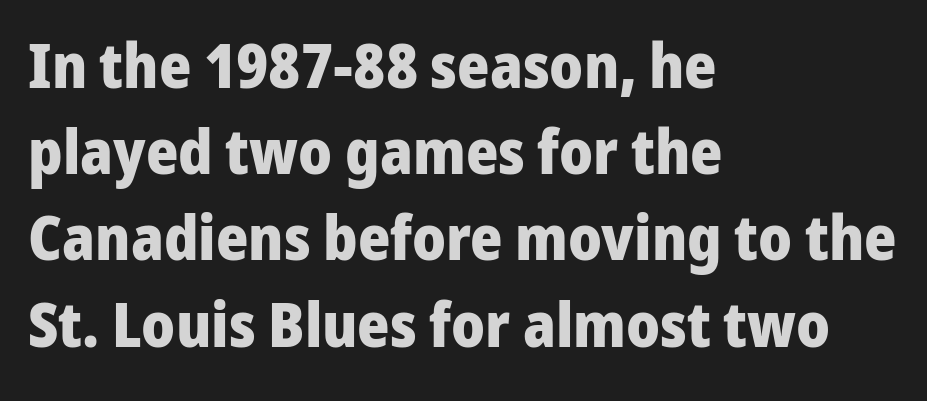
The image shows 62 px heavy sans-serif type, upright; set left-aligned, normal line spacing (1.39x), normal letter spacing, not underlined; low stroke contrast and a medium x-height.
